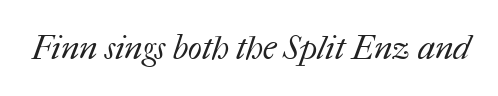
Q: Is the text bold? A: No.
Q: Is the text underlined? A: No.
Q: Is the spacing between letters normal or unusually wide? A: Normal.
Q: Width (condensed, normal, or wide)? A: Normal.
Q: Stroke contrast? A: Medium.
Q: x-height? A: Medium.
Q: Monospaced? A: No.
